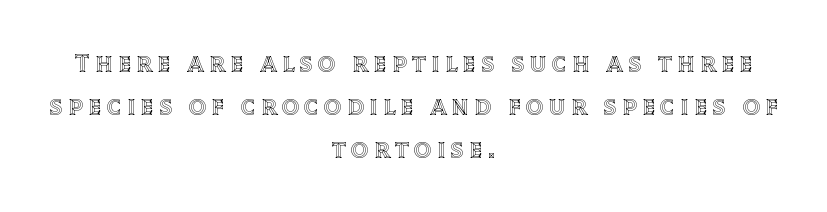
The lettering holds an erect, upright posture throughout. Visually the block forms a symmetrical silhouette, jagged on both flanks. Words appear elongated and porous because spacing is wide. Rule under the text: the space is simply empty. A normal amount of white space separates one row of letters from the next.
